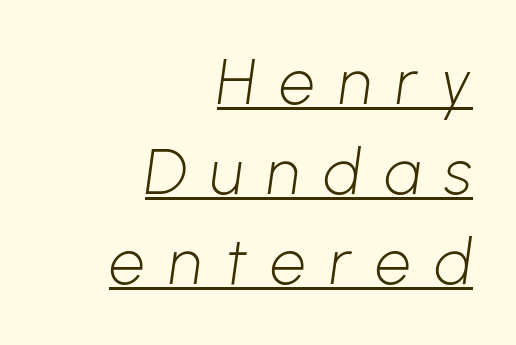
The image shows 63 px light sans-serif type; set right-aligned, normal line spacing (1.43x), unusually wide letter spacing (+0.38 em), underlined; low stroke contrast and a medium x-height.
